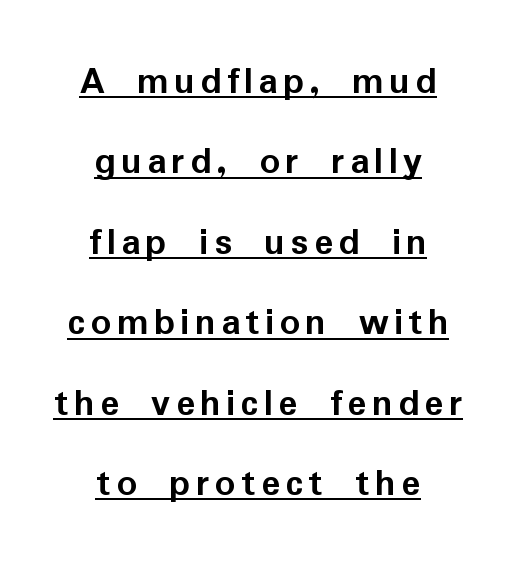
The image shows 40 px semibold sans-serif type, upright; set centered, loose line spacing (2.01x), underlined; low stroke contrast and a medium x-height.
